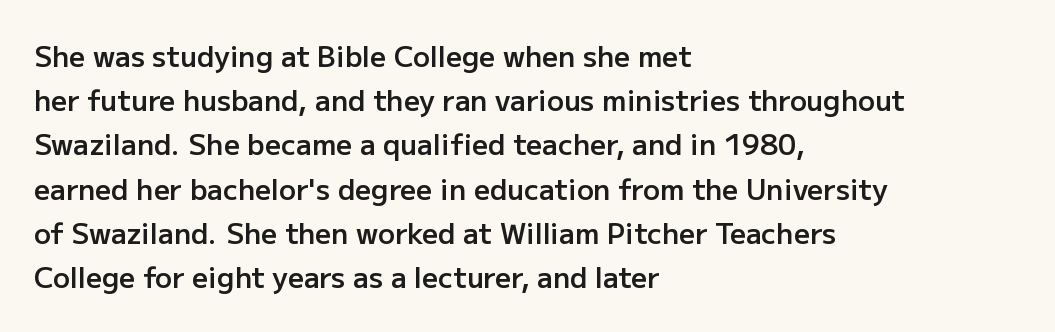
Q: Is the text bold? A: Semi-bold.
Q: Is the text italic (slanted)? A: No, it is upright.
Q: Is the typeface a serif or a sans-serif typeface? A: Sans-serif.
Q: Is the text underlined? A: No.
Q: How is the paragraph aligned? A: Left-aligned.
Q: Is the spacing between letters normal or unusually wide? A: Normal.
Q: Is the spacing between lines tight, normal or loose? A: Normal.
Q: Width (condensed, normal, or wide)? A: Normal.
Q: Stroke contrast? A: Low.
Q: x-height? A: Medium.
Q: Monospaced? A: No.
